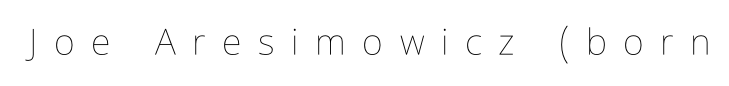
Do the letters lean? They stand straight. A light-to-regular cut is what we see here. Proportional: the letters do not fall into vertical columns. Quick note: underline off. The horizontal fit of the characters is loose and conspicuously gappy.
